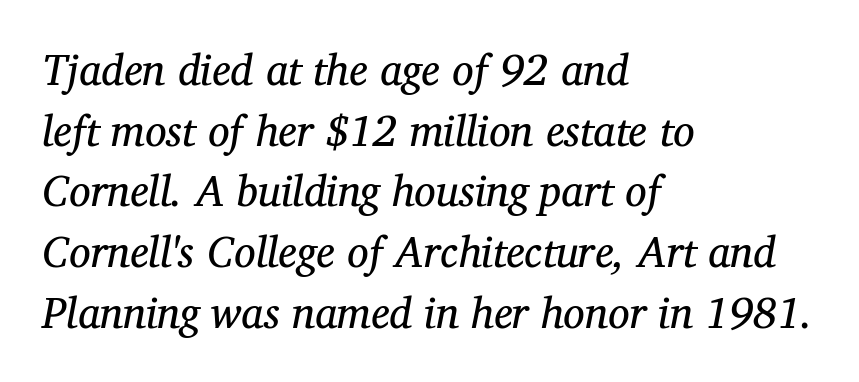
The ragged edge is on the right, which tells us the setting is flush left. Each stroke keeps to a modest, everyday thickness or less. A normal amount of white space separates one row of letters from the next. Type without underlining. I'd call this a serif setting — the letters wear small feet. Italic: yes, the glyphs are oblique.
